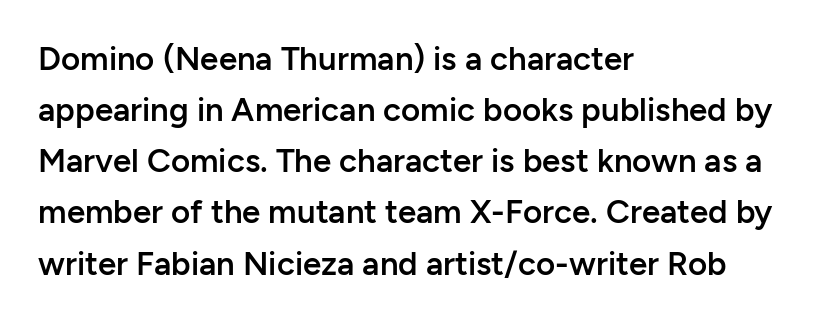
Think of a printed novel: that variable character pitch is what you see here. Spacing between characters is what you'd get straight out of the box. A classic flush-left, rag-right setting is used for this passage. Nothing sits at the stroke ends, so this counts as sans-serif. Just letters on the line, the space beneath them empty. Every letter is mildly thick-stroked: semibold rather than bold.
